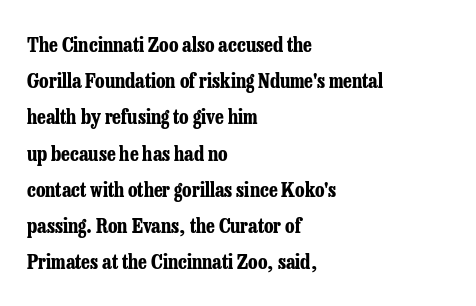
Q: Is the text bold? A: Yes.
Q: Is the text italic (slanted)? A: No, it is upright.
Q: Is the text underlined? A: No.
Q: How is the paragraph aligned? A: Left-aligned.
Q: Is the spacing between letters normal or unusually wide? A: Normal.
